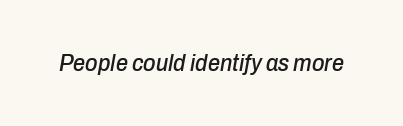
The image shows 24 px text type, italic (leaning right); set normal letter spacing, not underlined.
